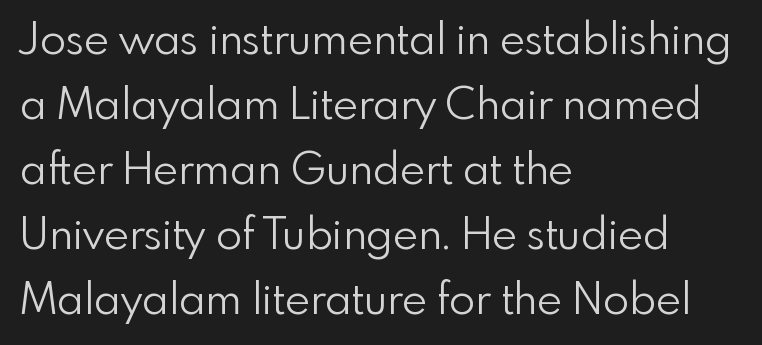
{"serif": "no", "italic": "no", "bold": "no", "weight": "light", "width": "normal", "stroke_contrast": "low", "x_height": "small", "monospaced": "no", "underline": "no", "align": "left", "line_spacing": "normal", "line_spacing_ratio": 1.51, "letter_spacing": "normal", "letter_spacing_em": 0.0, "glyph_px": 43}
